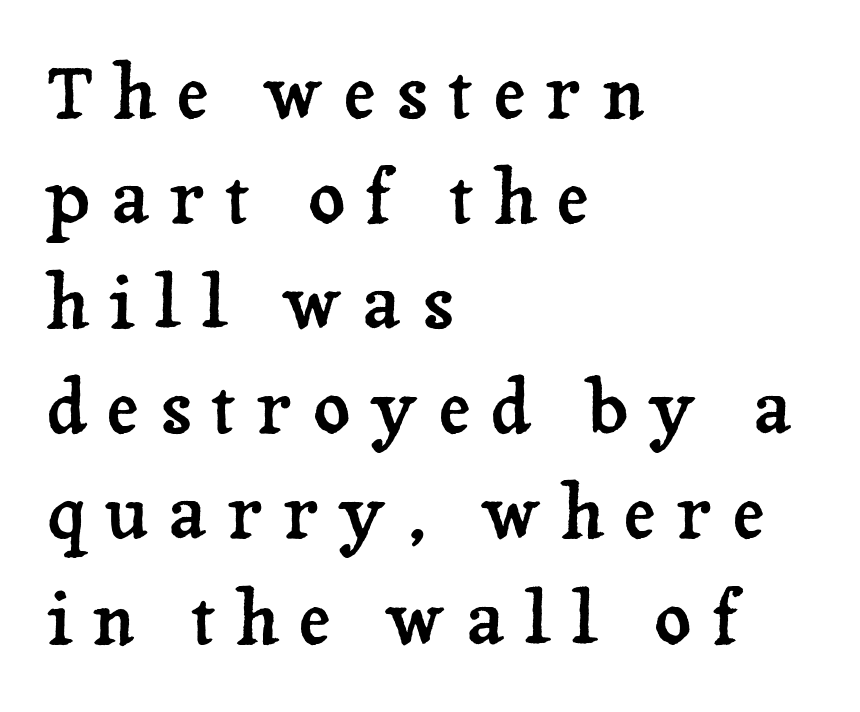
{"serif": "yes", "italic": "no", "width": "normal", "stroke_contrast": "low", "x_height": "medium", "monospaced": "no", "underline": "no", "align": "left", "line_spacing": "normal", "line_spacing_ratio": 1.46, "letter_spacing": "wide", "letter_spacing_em": 0.28, "glyph_px": 72}
